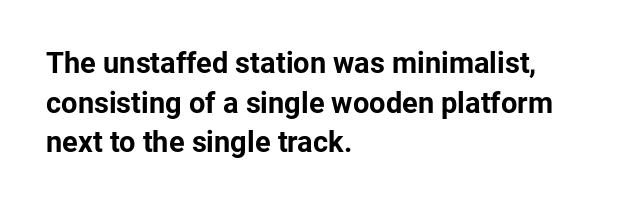
This rendering leaves character spacing at its baseline value. If you drew a ruler down the left edge, every line would touch it. What kind of face is this? One without serifs — a sans. Character widths vary here, with narrow letters taking less room than wide ones. This rendering features lettering with no underline.
